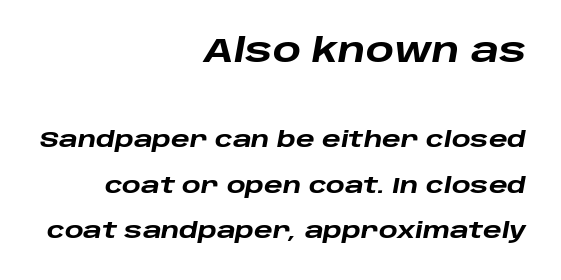
{"italic": "yes", "lean": "right", "slant_degrees": 10, "bold": "yes", "weight": "heavy", "width": "wide", "stroke_contrast": "low", "x_height": "large", "monospaced": "no", "underline": "no", "align": "right", "line_spacing": "loose", "line_spacing_ratio": 2.06, "letter_spacing": "normal", "letter_spacing_em": 0.0, "larger_block": "first", "size_ratio": 1.5, "glyph_px": 33}
